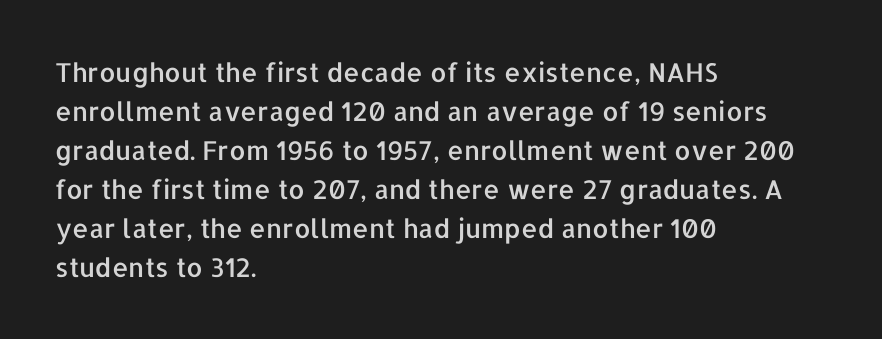
Q: Is the text italic (slanted)? A: No, it is upright.
Q: Is the text underlined? A: No.
Q: How is the paragraph aligned? A: Left-aligned.
Q: Is the spacing between letters normal or unusually wide? A: Normal.
Q: Is the spacing between lines tight, normal or loose? A: Normal.
